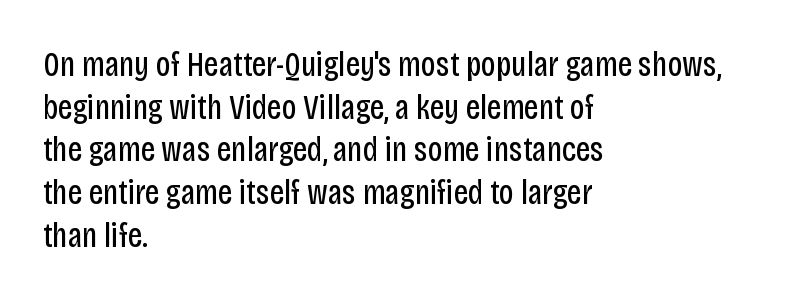
Q: Is the text bold? A: No.
Q: Is the text italic (slanted)? A: No, it is upright.
Q: Is the typeface a serif or a sans-serif typeface? A: Sans-serif.
Q: Is the text underlined? A: No.
Q: How is the paragraph aligned? A: Left-aligned.
Q: Is the spacing between letters normal or unusually wide? A: Normal.
Q: Width (condensed, normal, or wide)? A: Condensed.
Q: Stroke contrast? A: Low.
Q: x-height? A: Large.
Q: Monospaced? A: No.
